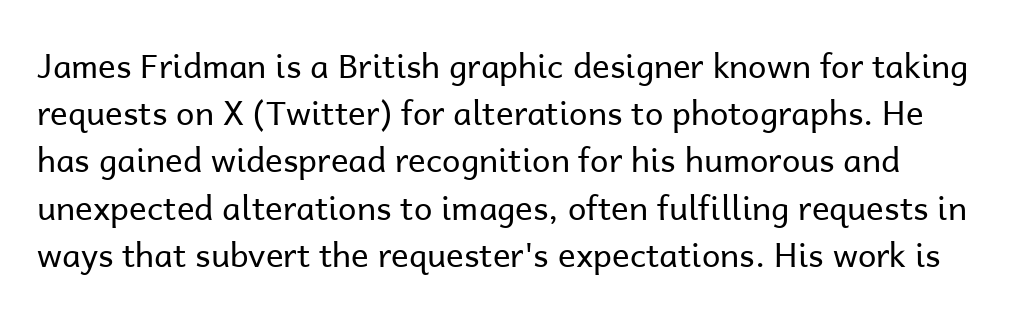
Do the letters lean? They stand straight. The leading is moderate, giving the passage an even texture. No extra ink here — the face is not bold. Underline: absent. This is sans-serif lettering, the kind often seen on screens and signage. Spacing verdict: proportional, widths tailored to each character.
